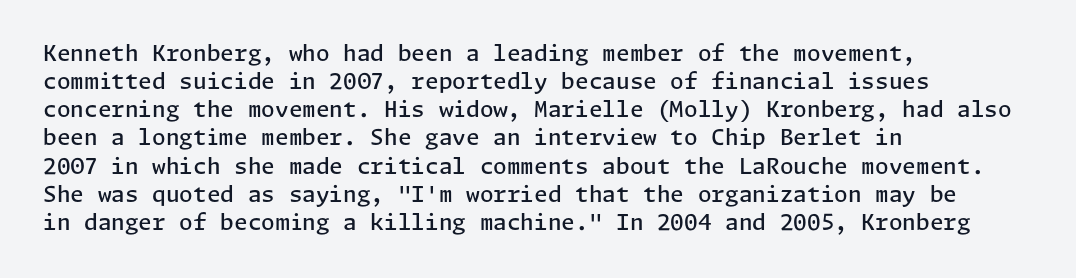
The image shows 22 px text type, upright; set left-aligned, normal line spacing (1.28x), normal letter spacing, not underlined.
